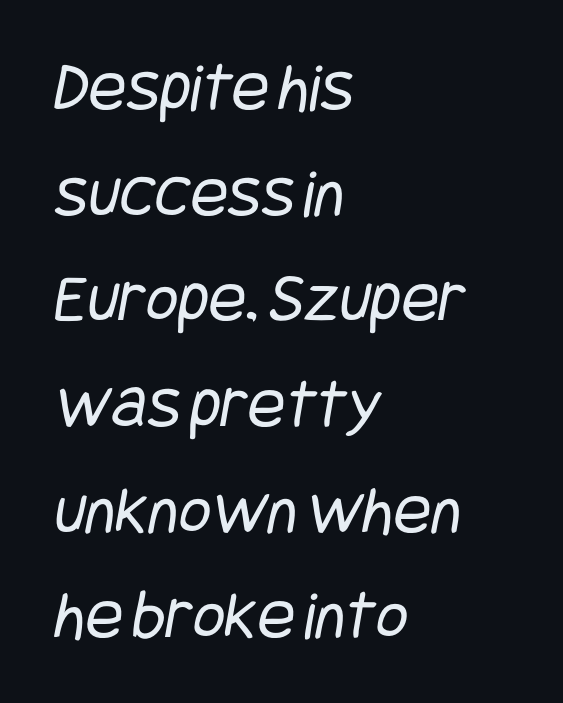
The image shows 70 px regular-weight, condensed sans-serif type; set left-aligned, normal line spacing (1.51x), normal letter spacing, not underlined; low stroke contrast and a large x-height.
